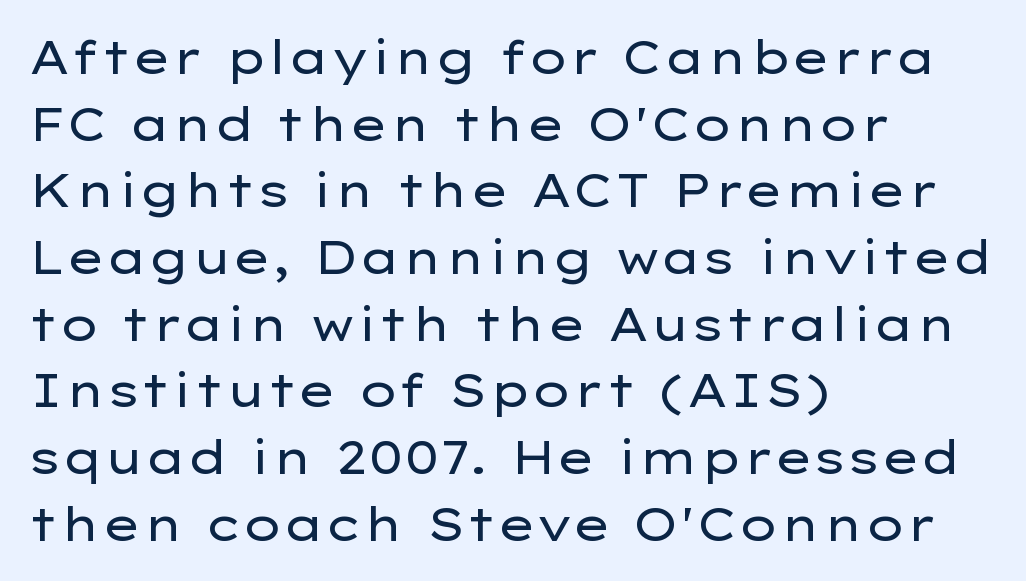
Q: Is the text bold? A: No.
Q: Is the text italic (slanted)? A: No, it is upright.
Q: Is the typeface a serif or a sans-serif typeface? A: Sans-serif.
Q: Is the text underlined? A: No.
Q: How is the paragraph aligned? A: Left-aligned.
Q: Is the spacing between letters normal or unusually wide? A: Normal.
Q: Is the spacing between lines tight, normal or loose? A: Normal.
Q: Width (condensed, normal, or wide)? A: Wide.
Q: Stroke contrast? A: Low.
Q: x-height? A: Medium.
Q: Monospaced? A: No.
